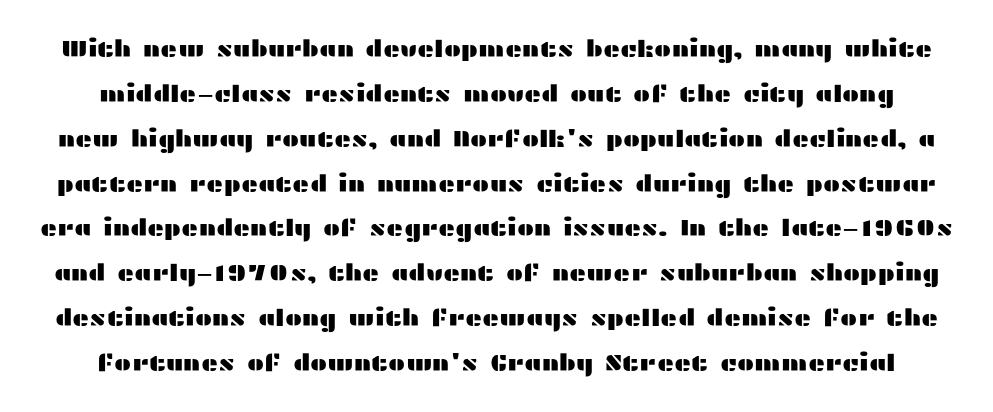
{"italic": "no", "underline": "no", "line_spacing": "loose", "line_spacing_ratio": 1.95, "letter_spacing": "normal", "letter_spacing_em": 0.0, "glyph_px": 23}
